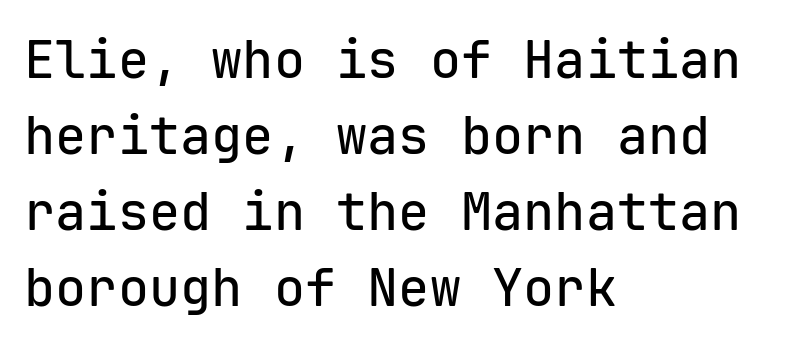
{"serif": "no", "italic": "no", "width": "normal", "stroke_contrast": "low", "x_height": "medium", "monospaced": "yes", "underline": "no", "align": "left", "line_spacing": "normal", "line_spacing_ratio": 1.46, "letter_spacing": "normal", "letter_spacing_em": 0.0, "glyph_px": 52}
